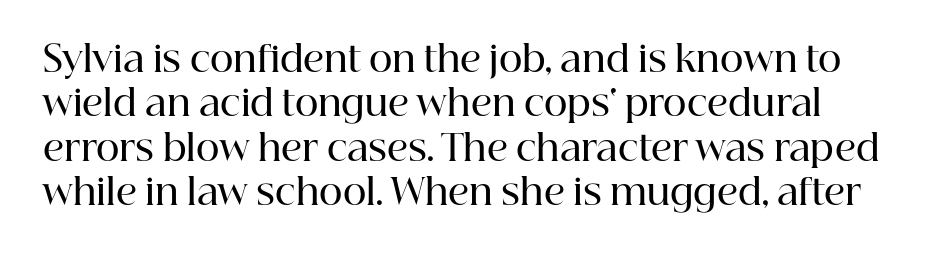
{"serif": "yes", "italic": "no", "bold": "semi", "weight": "semibold", "width": "normal", "stroke_contrast": "high", "x_height": "medium", "monospaced": "no", "underline": "no", "line_spacing_ratio": 1.23, "letter_spacing": "normal", "letter_spacing_em": 0.0, "glyph_px": 36}
